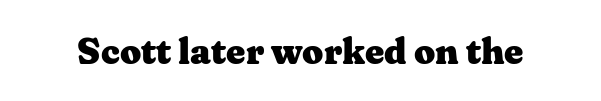
The image shows 37 px heavy, wide serif type, upright; set normal letter spacing, not underlined; medium stroke contrast and a medium x-height.
